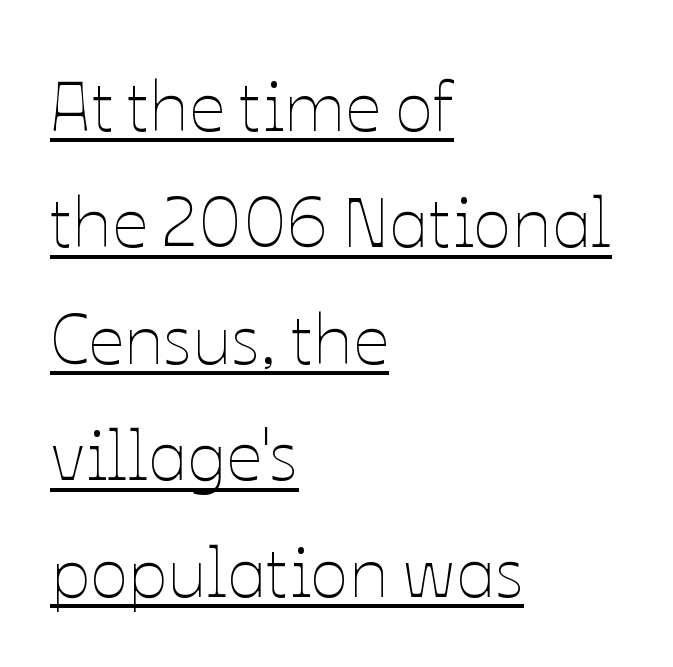
Q: Is the text bold? A: No.
Q: Is the text italic (slanted)? A: No, it is upright.
Q: Is the text underlined? A: Yes.
Q: How is the paragraph aligned? A: Left-aligned.
Q: Is the spacing between letters normal or unusually wide? A: Normal.
Q: Is the spacing between lines tight, normal or loose? A: Normal.
Q: Width (condensed, normal, or wide)? A: Normal.
Q: Stroke contrast? A: Low.
Q: x-height? A: Medium.
Q: Monospaced? A: No.
